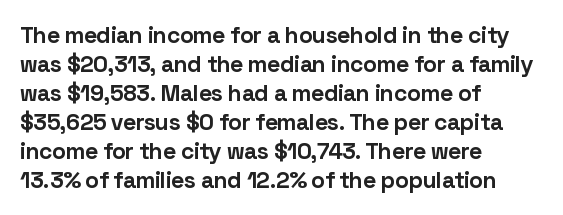
{"italic": "no", "bold": "yes", "underline": "no", "align": "left", "line_spacing": "normal", "line_spacing_ratio": 1.26, "letter_spacing": "normal", "letter_spacing_em": 0.0, "glyph_px": 23}
